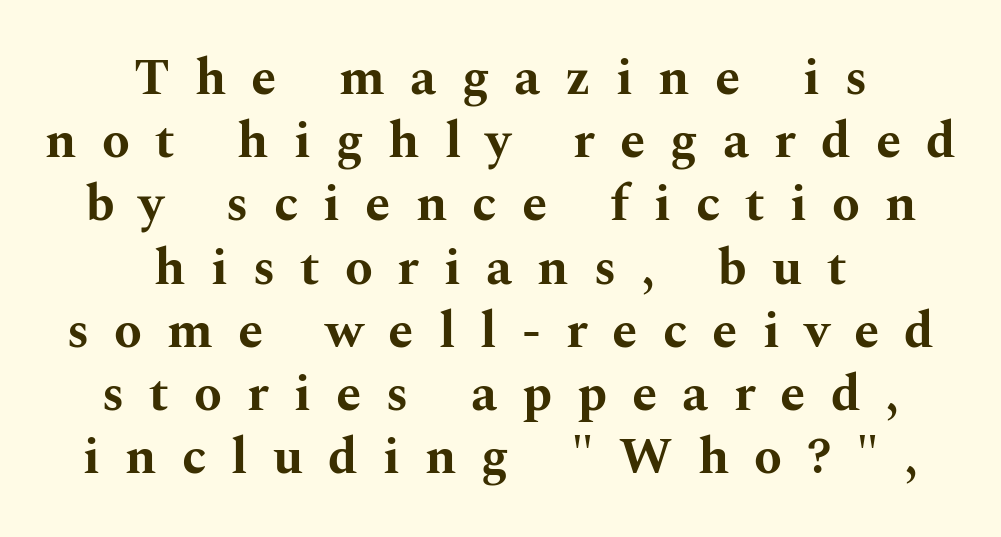
The image shows 51 px bold, wide serif type, upright; set centered, line spacing 1.24x, unusually wide letter spacing (+0.49 em), not underlined; medium stroke contrast and a medium x-height.
